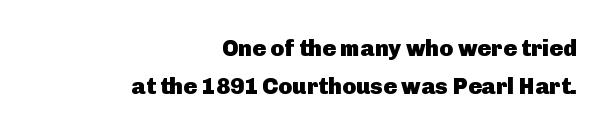
Q: Is the text bold? A: Yes.
Q: Is the text italic (slanted)? A: No, it is upright.
Q: Is the text underlined? A: No.
Q: How is the paragraph aligned? A: Right-aligned.
Q: Is the spacing between letters normal or unusually wide? A: Normal.
Q: Is the spacing between lines tight, normal or loose? A: Normal.
